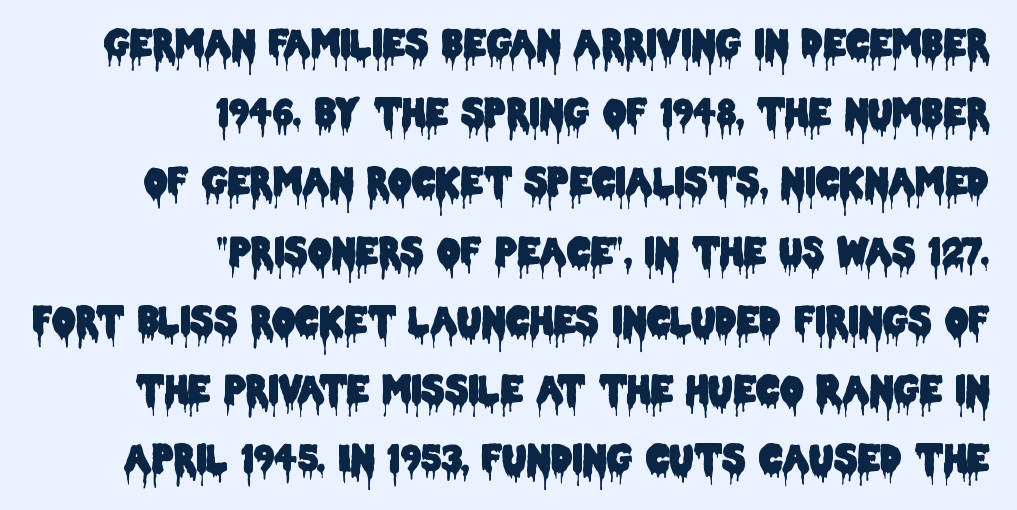
The ragged edge is on the left, which tells us the setting is flush right. I'd call this a sans setting — the letters go barefoot. Is this a fixed-width face? No — the glyphs have proportional, varying widths. When letters stand straight like this, we call the style roman or upright. Underlining? Definitely not there.
